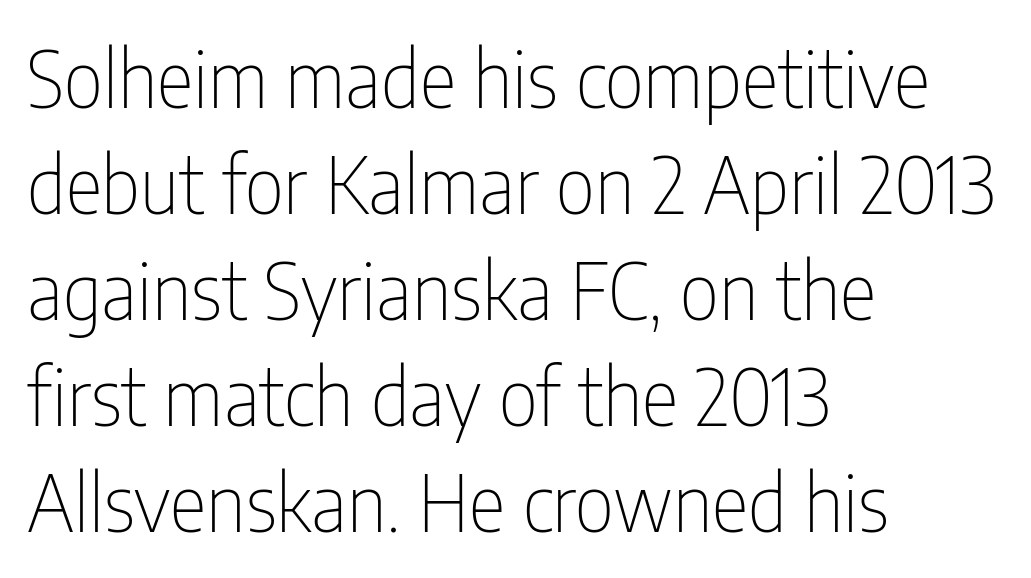
{"serif": "no", "italic": "no", "bold": "no", "weight": "thin", "width": "condensed", "stroke_contrast": "low", "x_height": "medium", "monospaced": "no", "underline": "no", "align": "left", "line_spacing": "normal", "line_spacing_ratio": 1.36, "letter_spacing": "normal", "letter_spacing_em": 0.0, "glyph_px": 78}
